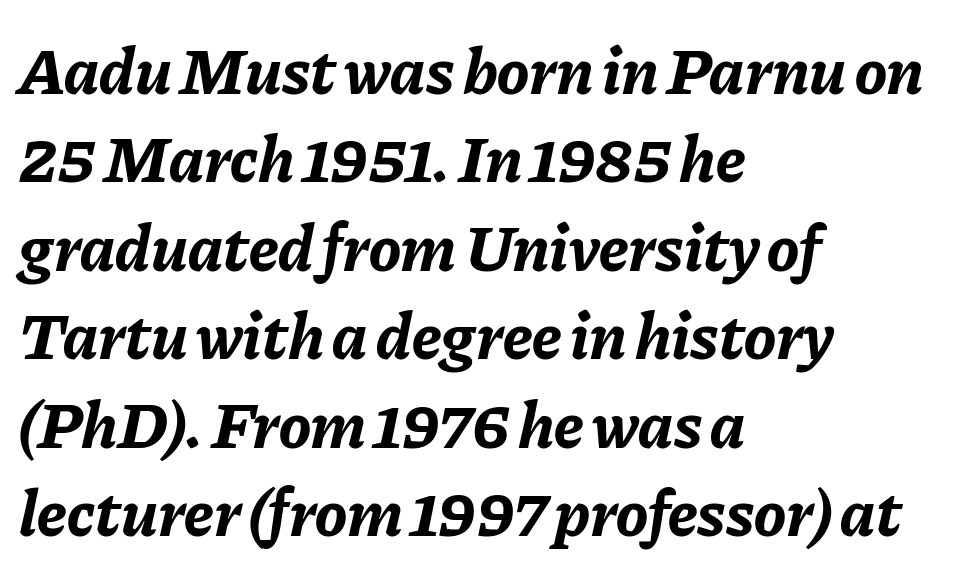
Posture: slanted. These lines are set flush left with a ragged right edge. You could call the tracking neutral — neither tight nor loose. A normal amount of white space separates one row of letters from the next.
